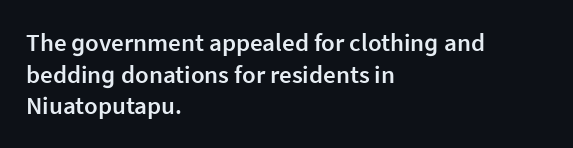
The image shows 25 px text type, upright; set left-aligned, normal line spacing (1.27x), normal letter spacing, not underlined.
